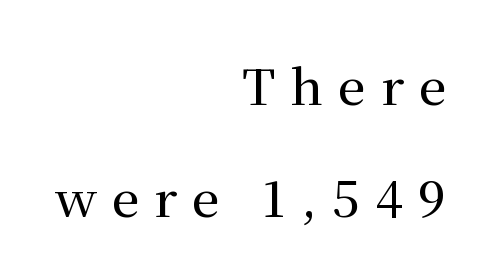
{"serif": "yes", "italic": "no", "width": "normal", "stroke_contrast": "medium", "x_height": "medium", "monospaced": "no", "underline": "no", "align": "right", "line_spacing": "loose", "line_spacing_ratio": 2.28, "letter_spacing": "wide", "letter_spacing_em": 0.31, "glyph_px": 49}
